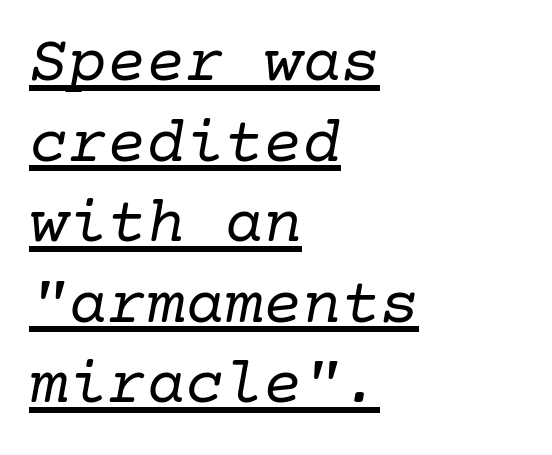
The image shows 65 px regular-weight serif type, italic (leaning right); set left-aligned, line spacing 1.24x, normal letter spacing, underlined; low stroke contrast and a medium x-height.
